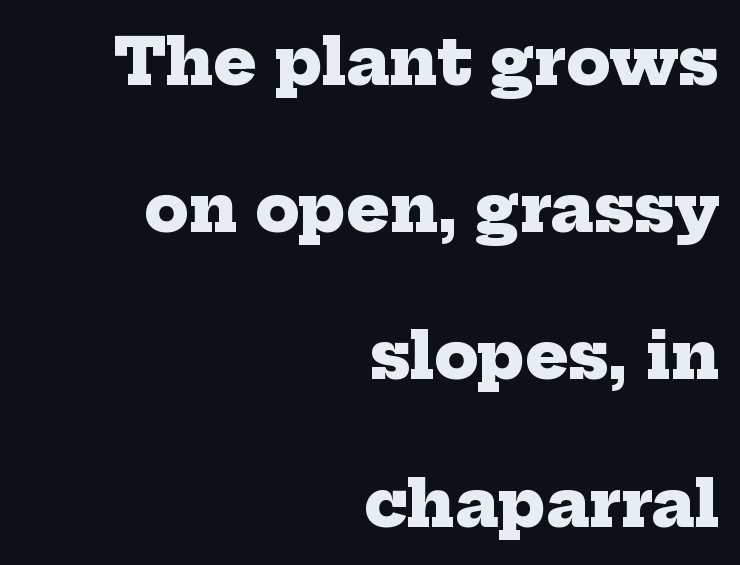
I'd describe the lettering as bold — thick and assertive. Students, observe: this is what heavily led, spacious text looks like. The gaps between neighbouring characters are ordinary and unremarkable. Yep, those are serifs on the letters. The glyphs are unaccompanied by any horizontal stroke below them. The rag falls on the left side of this text block.
